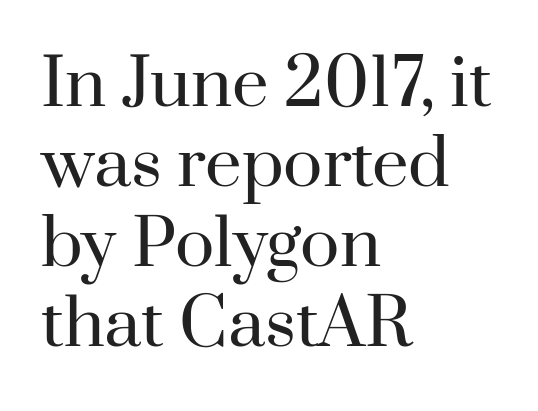
The image shows 65 px regular-weight serif type, upright; set left-aligned, line spacing 1.23x, normal letter spacing, not underlined; high stroke contrast and a small x-height.
